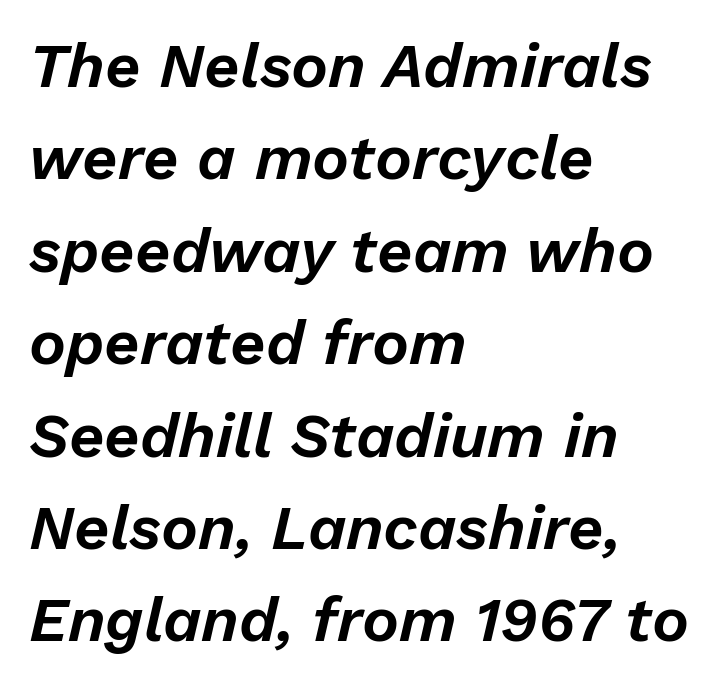
Tracking value appears to be zero — textbook default spacing. The face used here is proportionally spaced, like ordinary book or web type. If you measured baseline to baseline, you'd find a middling distance. Any mark beneath the type? The region is blank.
